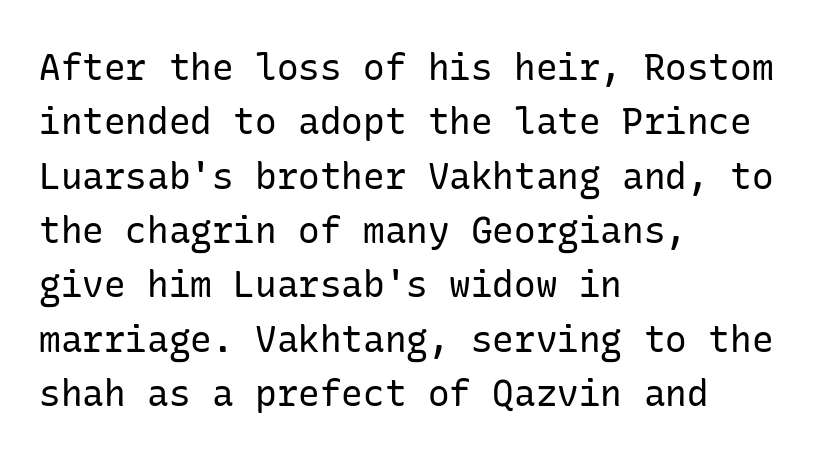
The rendering keeps characters at their native spacing. Has an underline been added? It has not. Regular leading. Notice how the passage keeps a crisp vertical edge on the left only. The designer went with a sans here, leaving each stem footless.
